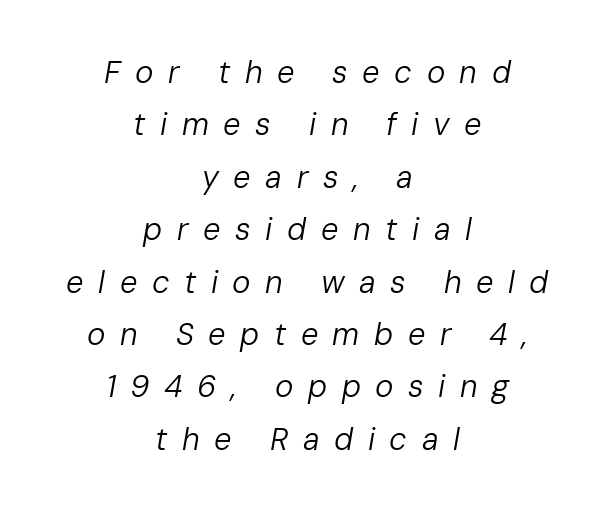
Q: Is the text bold? A: No.
Q: Is the text italic (slanted)? A: Yes, it leans right by about 10 degrees.
Q: Is the text underlined? A: No.
Q: How is the paragraph aligned? A: Centered.
Q: Is the spacing between letters normal or unusually wide? A: Unusually wide.
Q: Is the spacing between lines tight, normal or loose? A: Normal.
Q: Width (condensed, normal, or wide)? A: Normal.
Q: Stroke contrast? A: Low.
Q: x-height? A: Medium.
Q: Monospaced? A: No.
